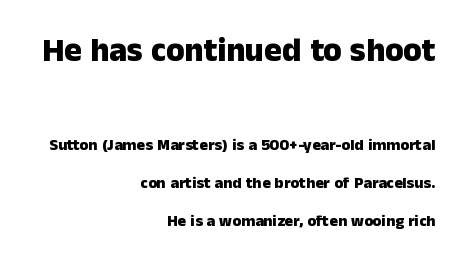
The image shows 33 px heavy sans-serif type, upright; set right-aligned, loose line spacing (2.4x), normal letter spacing, not underlined; the first (top) block is 2.06x larger; low stroke contrast and a medium x-height.
